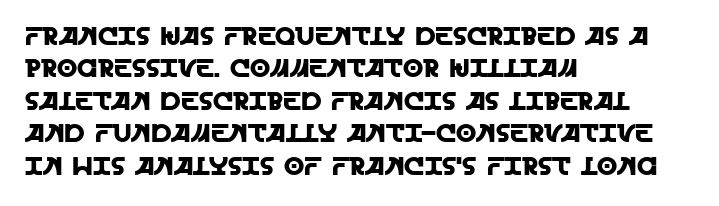
These lines sit exactly where default settings would place them. The letters stand upright; this is a roman face. Typeset ragged right — the left edge is the straight one. Just letters on the line, the space beneath them empty. Caption: standard tracking, unaltered.
